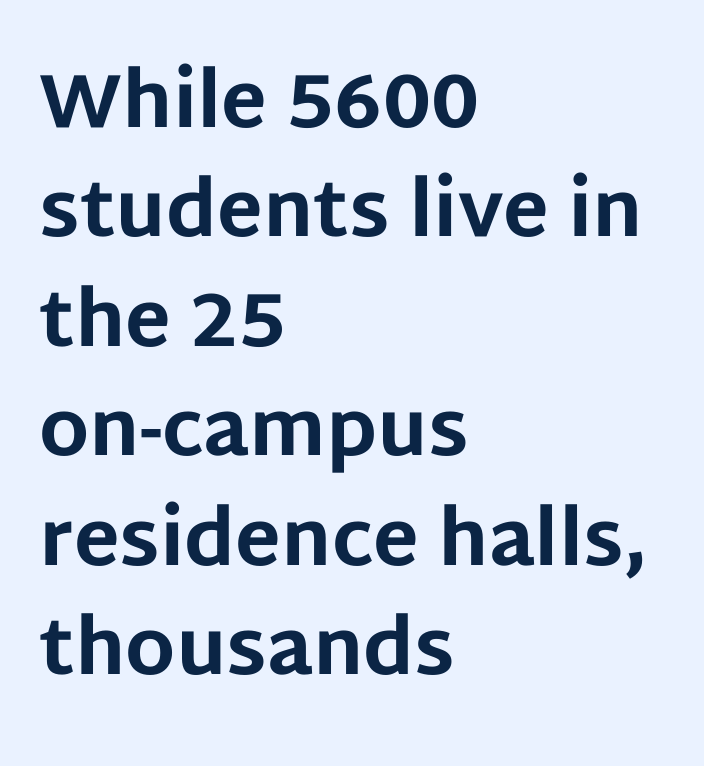
Examine the stroke ends and you'll find no serifs. Notice how the passage keeps a crisp vertical edge on the left only. Do the characters align in a grid? No, the font is proportional. Interline gaps are of average width in this sample. The letters are bold, with thick, heavy strokes.
